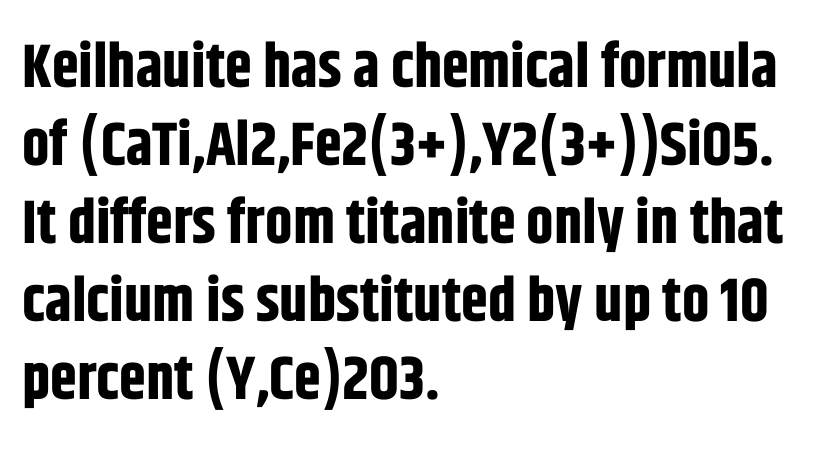
{"serif": "no", "italic": "no", "bold": "yes", "weight": "bold", "width": "condensed", "stroke_contrast": "low", "x_height": "large", "monospaced": "no", "underline": "no", "align": "left", "line_spacing": "normal", "line_spacing_ratio": 1.28, "letter_spacing": "normal", "letter_spacing_em": 0.0, "glyph_px": 61}
